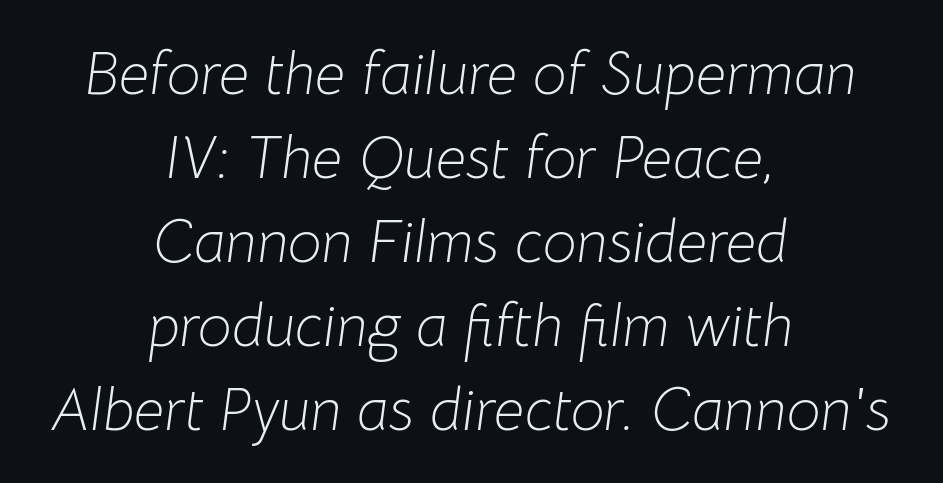
Q: Is the text bold? A: No.
Q: Is the text italic (slanted)? A: Yes, it leans right by about 8 degrees.
Q: Is the text underlined? A: No.
Q: How is the paragraph aligned? A: Centered.
Q: Is the spacing between letters normal or unusually wide? A: Normal.
Q: Is the spacing between lines tight, normal or loose? A: Normal.
Q: Width (condensed, normal, or wide)? A: Normal.
Q: Stroke contrast? A: Low.
Q: x-height? A: Medium.
Q: Monospaced? A: No.
